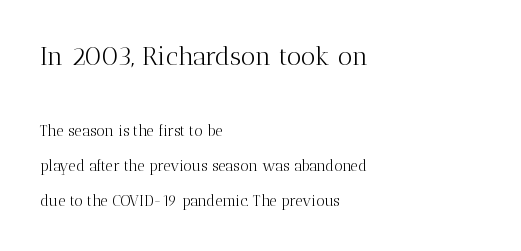
Q: Is the text bold? A: No.
Q: Is the text italic (slanted)? A: No, it is upright.
Q: Is the text underlined? A: No.
Q: How is the paragraph aligned? A: Left-aligned.
Q: Is the spacing between letters normal or unusually wide? A: Normal.
Q: Is the spacing between lines tight, normal or loose? A: Loose.
Q: Which block of text is set in a larger size, the first (top) or the second (bottom)? A: The first (top) one.
